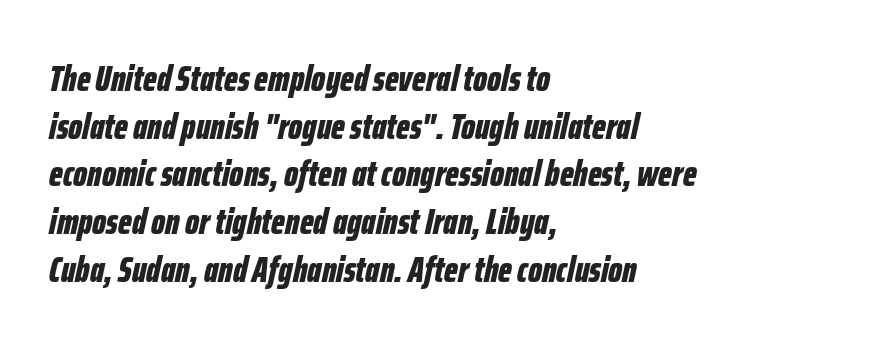
The gap between lines stays unmarked. The characters look thick and weighty, a clear bold. Observe the ordinary spacing: letters are neighbours, not strangers. Whoever set this chose a conventional vertical rhythm. Does the copy run flush right? No — it runs flush left.
